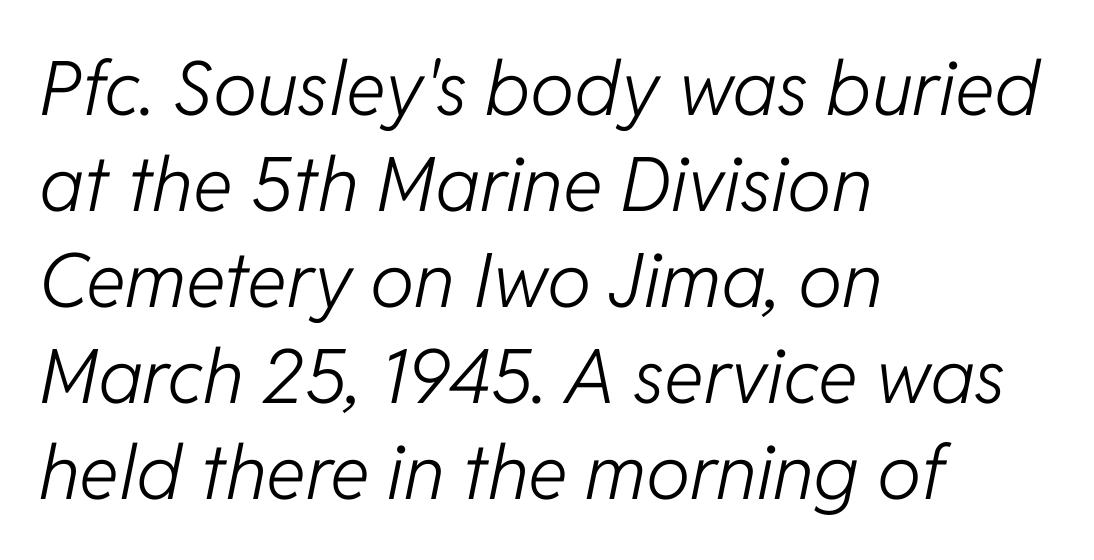
Unmarked baselines from the first word to the last. Stem width sits at or under what a default text font uses. There's an unmistakable incline to the writing here. Is this a fixed-width face? No — the glyphs have proportional, varying widths. Horizontal bands of white between lines are of average thickness. Words appear dense and cohesive because spacing is normal.
